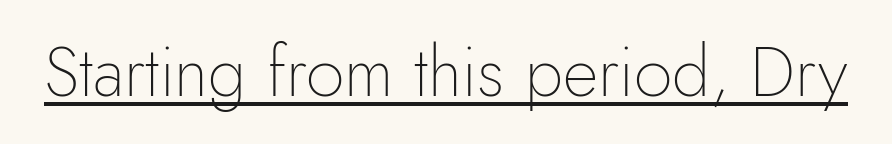
Students, note that the glyphs here touch the page at normal intervals. A baseline rule has been typeset under these characters. Serifs: no, the terminals of the letterforms are clean. Note the varied advance widths — an 'i' is clearly narrower than an 'm'.
